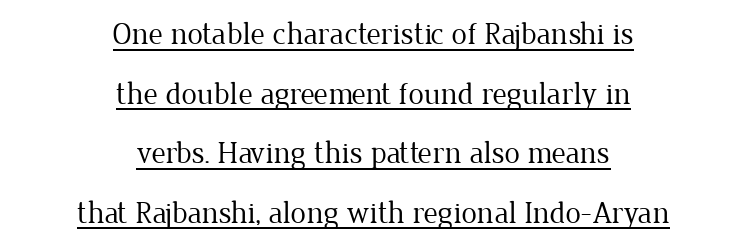
{"serif": "yes", "italic": "no", "bold": "no", "weight": "regular", "width": "normal", "stroke_contrast": "low", "x_height": "medium", "monospaced": "no", "underline": "yes", "align": "center", "line_spacing": "loose", "line_spacing_ratio": 1.92, "letter_spacing": "normal", "letter_spacing_em": 0.0, "glyph_px": 31}
